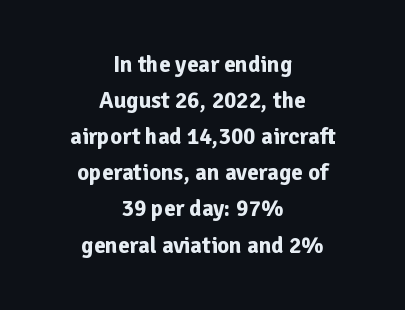
The image shows 23 px bold type, upright; set centered, normal line spacing (1.57x), normal letter spacing, not underlined.
